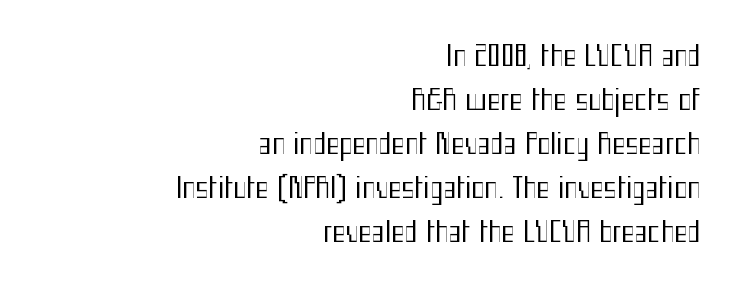
{"serif": "no", "italic": "no", "bold": "no", "weight": "regular", "width": "condensed", "stroke_contrast": "medium", "x_height": "medium", "monospaced": "no", "underline": "no", "align": "right", "line_spacing": "normal", "line_spacing_ratio": 1.57, "letter_spacing": "normal", "letter_spacing_em": 0.0, "glyph_px": 28}
